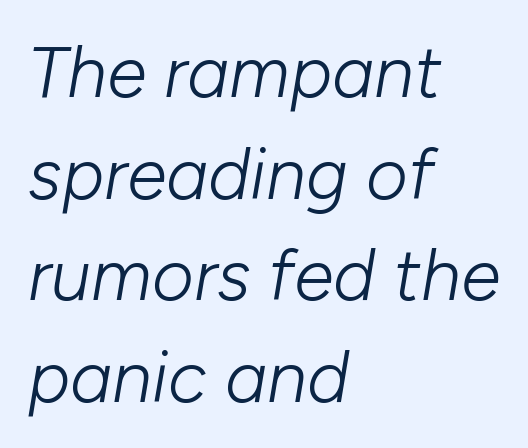
Q: Is the text bold? A: No.
Q: Is the text italic (slanted)? A: Yes, it leans right by about 10 degrees.
Q: Is the text underlined? A: No.
Q: How is the paragraph aligned? A: Left-aligned.
Q: Is the spacing between letters normal or unusually wide? A: Normal.
Q: Is the spacing between lines tight, normal or loose? A: Normal.
Q: Width (condensed, normal, or wide)? A: Normal.
Q: Stroke contrast? A: Low.
Q: x-height? A: Medium.
Q: Monospaced? A: No.
